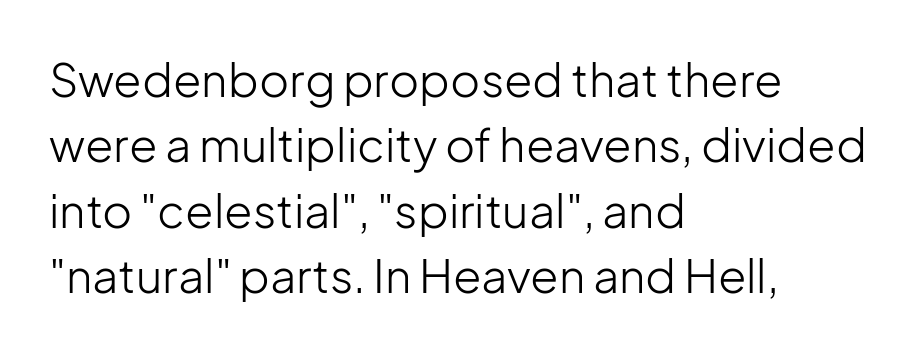
No word sits above an underline. One glance says typical: line gaps are just what's usual. Short and long lines alike share a common starting point at left. Ascenders rise straight up at ninety degrees.
